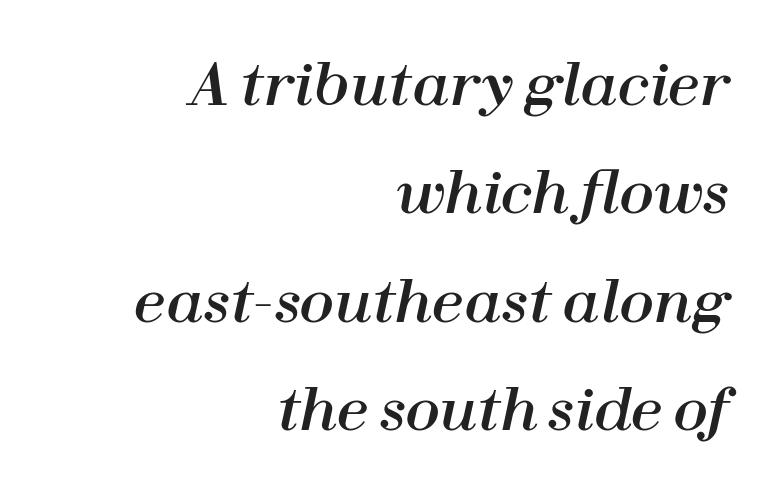
The image shows 57 px text type, italic (leaning right); set right-aligned, loose line spacing (1.9x), normal letter spacing, not underlined; high stroke contrast and a medium x-height.
